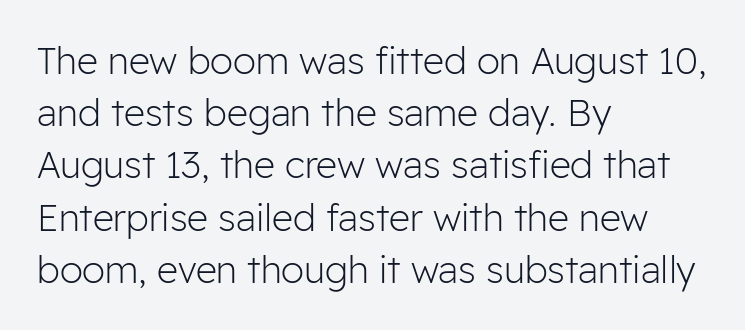
Q: Is the text bold? A: No.
Q: Is the text italic (slanted)? A: No, it is upright.
Q: Is the typeface a serif or a sans-serif typeface? A: Sans-serif.
Q: Is the text underlined? A: No.
Q: How is the paragraph aligned? A: Left-aligned.
Q: Is the spacing between letters normal or unusually wide? A: Normal.
Q: Is the spacing between lines tight, normal or loose? A: Normal.
Q: Width (condensed, normal, or wide)? A: Normal.
Q: Stroke contrast? A: Low.
Q: x-height? A: Medium.
Q: Monospaced? A: No.
